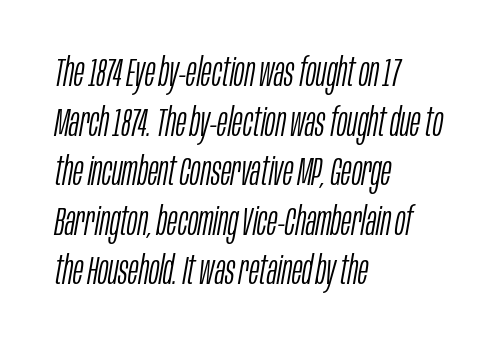
The image shows 39 px light, condensed type, italic (leaning right); set left-aligned, normal line spacing (1.27x), normal letter spacing, not underlined; low stroke contrast and a large x-height.
